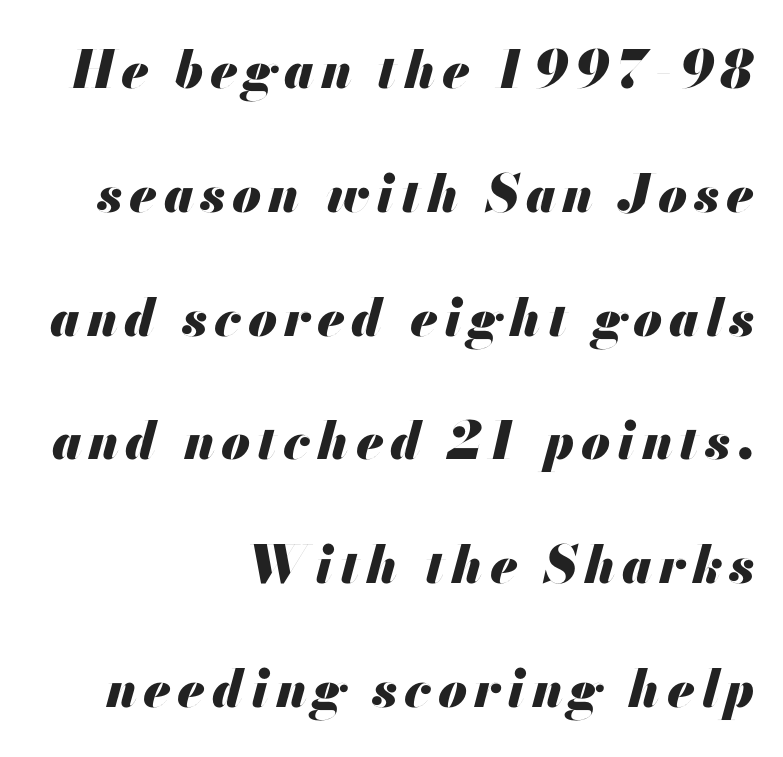
{"italic": "yes", "lean": "right", "slant_degrees": 13, "bold": "yes", "weight": "heavy", "width": "normal", "stroke_contrast": "medium", "x_height": "small", "monospaced": "no", "underline": "no", "align": "right", "line_spacing": "loose", "line_spacing_ratio": 2.38, "glyph_px": 52}
